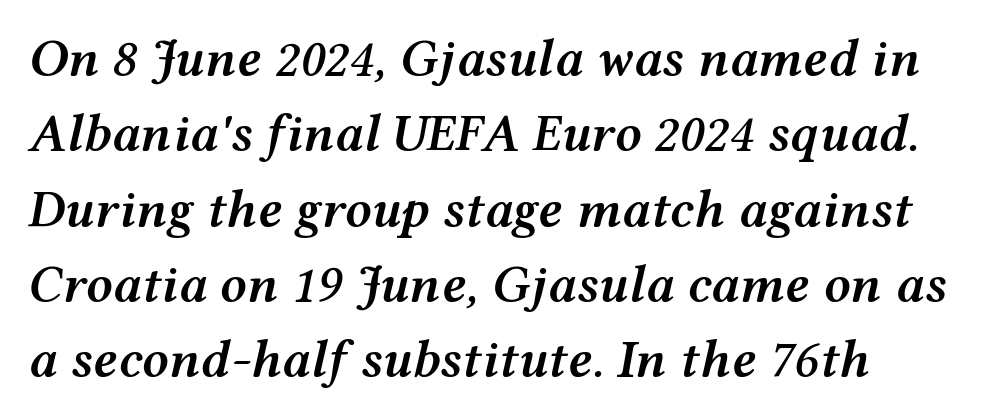
Q: Is the text bold? A: Semi-bold.
Q: Is the text italic (slanted)? A: Yes, it leans right by about 12 degrees.
Q: Is the text underlined? A: No.
Q: Is the spacing between letters normal or unusually wide? A: Normal.
Q: Is the spacing between lines tight, normal or loose? A: Normal.
Q: Width (condensed, normal, or wide)? A: Wide.
Q: Stroke contrast? A: Medium.
Q: x-height? A: Medium.
Q: Monospaced? A: No.
